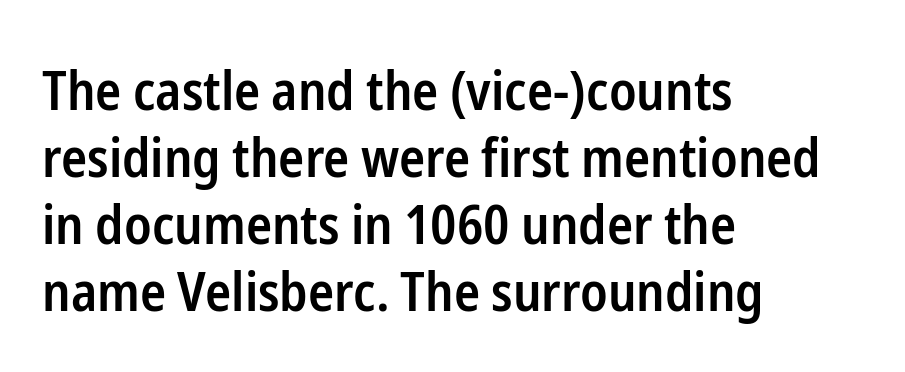
The image shows 54 px semibold, condensed sans-serif type, upright; set left-aligned, line spacing 1.24x, normal letter spacing, not underlined; low stroke contrast and a medium x-height.
